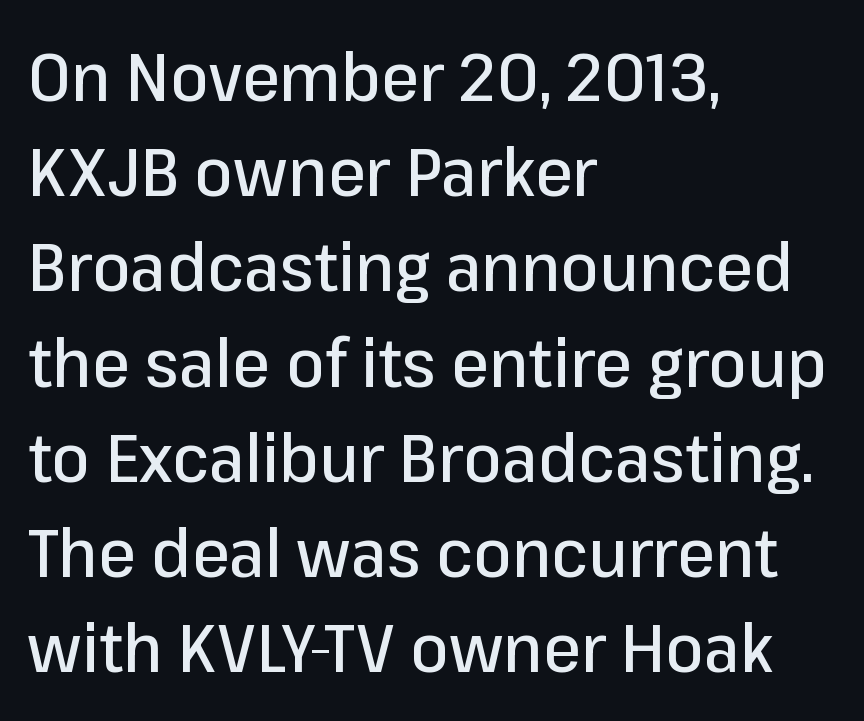
The gap between lines stays unmarked. Each line starts at the same left margin while the right side varies. Successive baselines arrive at the customary interval. Posture: straight, roman, zero tilt. A typesetter would label this face a sans. Tracking value appears to be zero — textbook default spacing.
